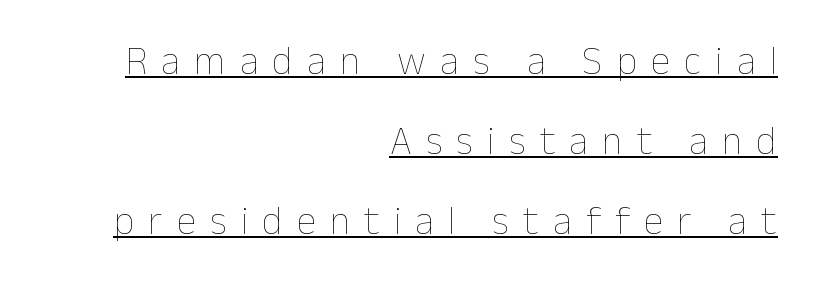
The image shows 40 px thin type, upright; set right-aligned, loose line spacing (2.0x), unusually wide letter spacing (+0.35 em), underlined; low stroke contrast and a medium x-height.
